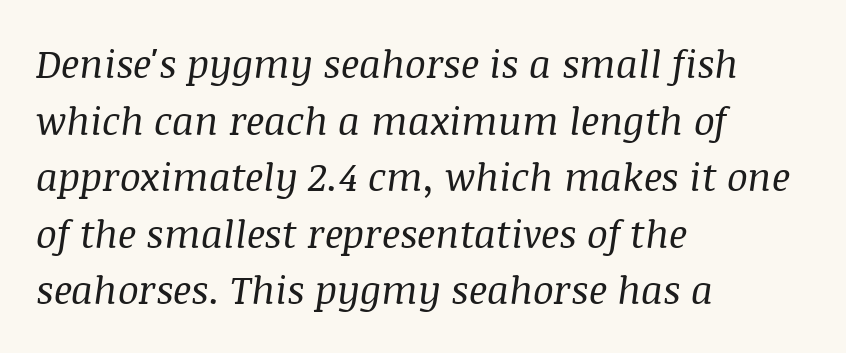
The image shows 39 px regular-weight serif type, italic (leaning right); set left-aligned, normal line spacing (1.45x), normal letter spacing, not underlined; medium stroke contrast and a large x-height.
